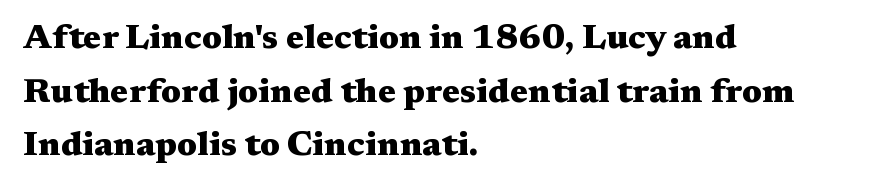
{"serif": "yes", "italic": "no", "bold": "yes", "weight": "heavy", "width": "wide", "stroke_contrast": "medium", "x_height": "medium", "monospaced": "no", "underline": "no", "align": "left", "line_spacing": "normal", "line_spacing_ratio": 1.58, "letter_spacing": "normal", "letter_spacing_em": 0.0, "glyph_px": 34}
